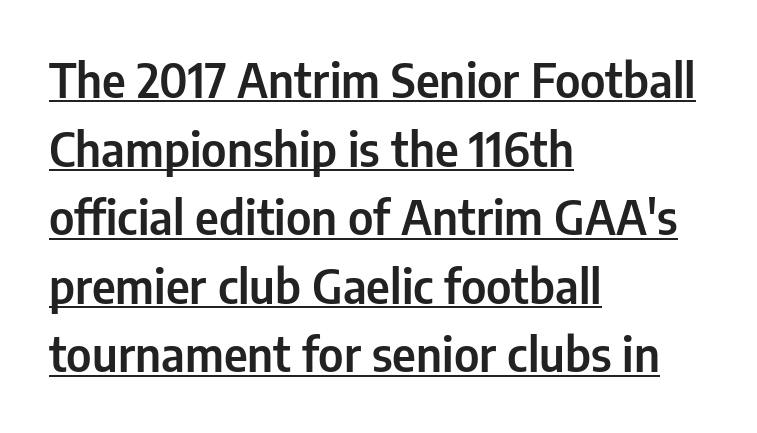
The image shows 47 px condensed sans-serif type, upright; set left-aligned, normal line spacing (1.46x), normal letter spacing, underlined; low stroke contrast and a medium x-height.
